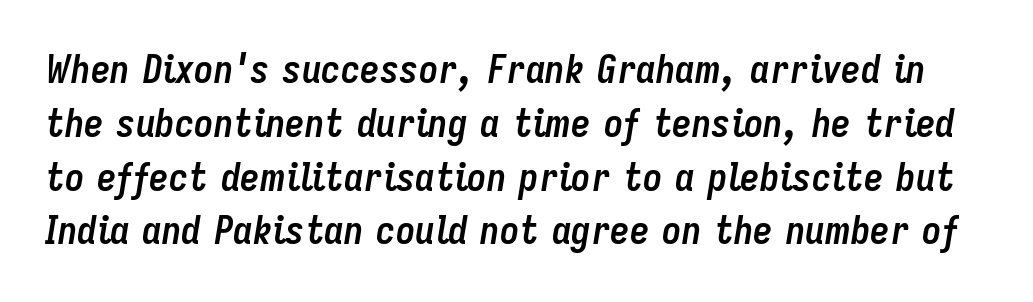
The typography opts for an oblique posture over an upright one. Compared with an ordinary text face, these strokes are far heavier — a full bold. Quick note: underline off. Does the leading feel generous? No, just average. Between one letter and the next there's only the usual sliver of space. Is this a fixed-width face? No — the glyphs have proportional, varying widths.
